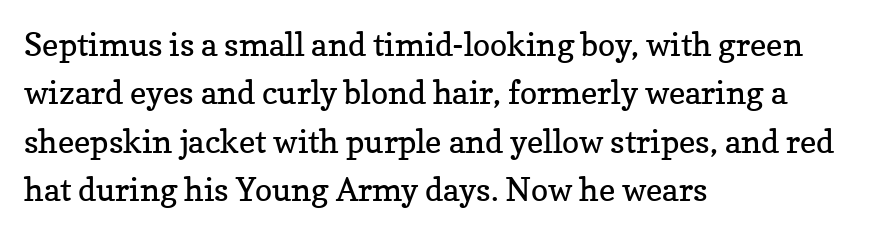
Q: Is the text bold? A: No.
Q: Is the text italic (slanted)? A: No, it is upright.
Q: Is the typeface a serif or a sans-serif typeface? A: Serif.
Q: Is the text underlined? A: No.
Q: How is the paragraph aligned? A: Left-aligned.
Q: Is the spacing between letters normal or unusually wide? A: Normal.
Q: Is the spacing between lines tight, normal or loose? A: Normal.
Q: Width (condensed, normal, or wide)? A: Normal.
Q: Stroke contrast? A: Low.
Q: x-height? A: Medium.
Q: Monospaced? A: No.
